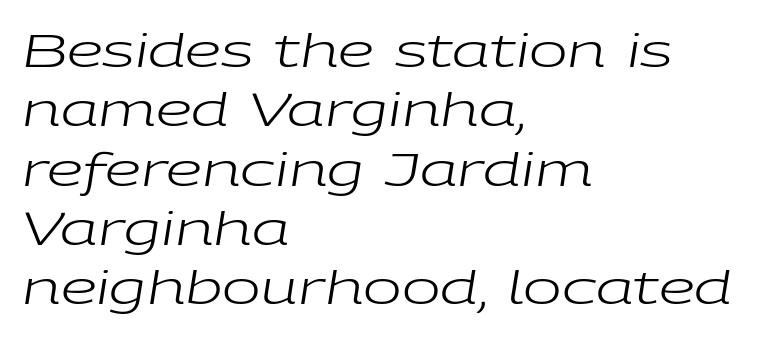
The image shows 46 px regular-weight, wide type, italic (leaning right); set left-aligned, normal line spacing (1.29x), normal letter spacing, not underlined; low stroke contrast and a medium x-height.
